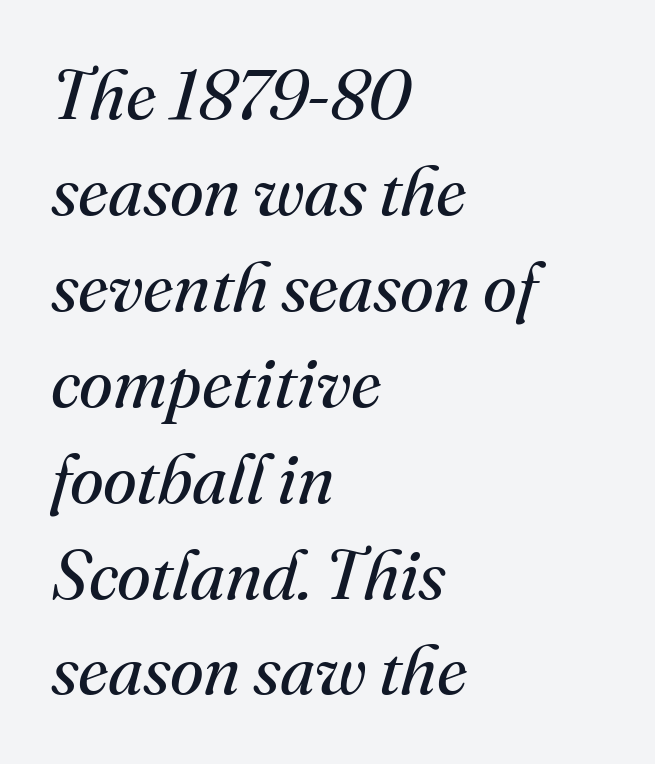
The image shows 69 px regular-weight serif type, italic (leaning right); set left-aligned, normal line spacing (1.39x), normal letter spacing, not underlined; medium stroke contrast and a small x-height.
